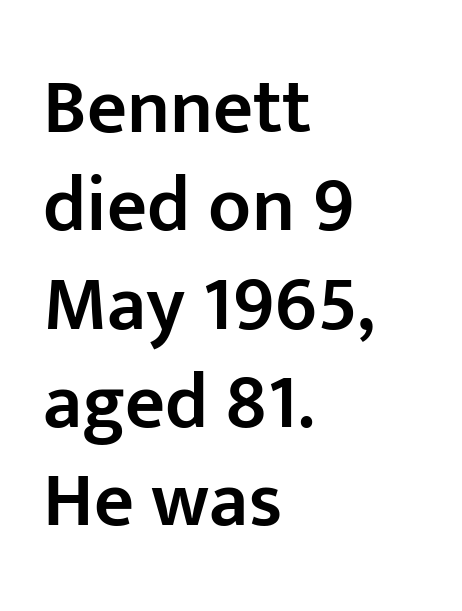
The foot of each line stays bare and open. Vertical strokes here are truly vertical. The rows are spaced the way most documents space them. Inter-character spacing is left at the font's built-in metrics.
